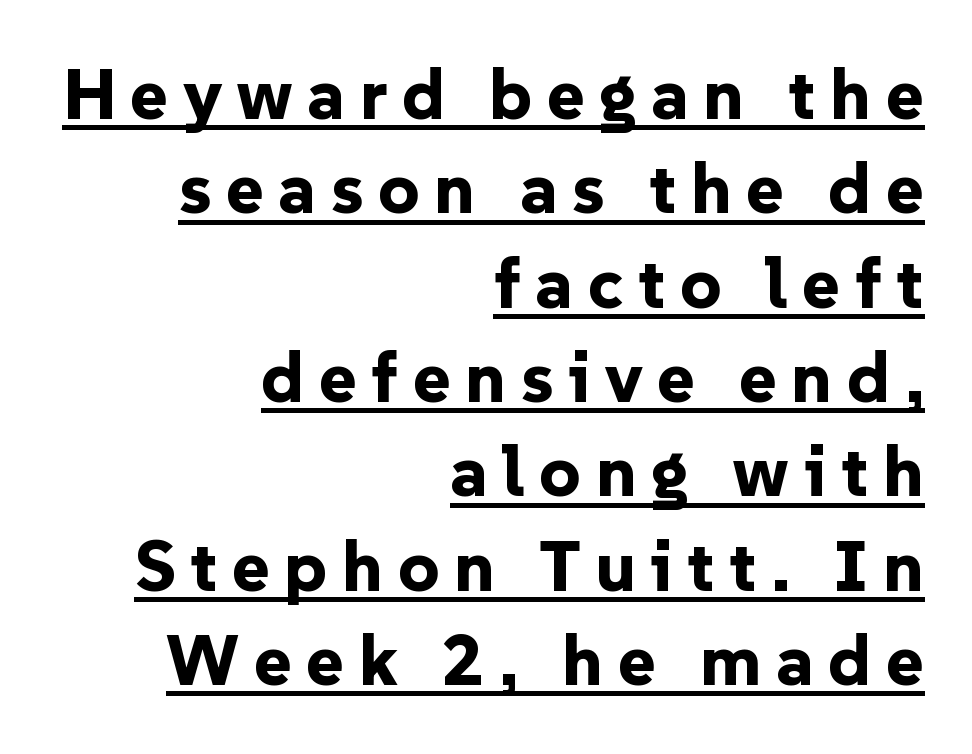
Q: Is the text bold? A: Yes.
Q: Is the text italic (slanted)? A: No, it is upright.
Q: Is the typeface a serif or a sans-serif typeface? A: Sans-serif.
Q: Is the text underlined? A: Yes.
Q: How is the paragraph aligned? A: Right-aligned.
Q: Is the spacing between letters normal or unusually wide? A: Unusually wide.
Q: Is the spacing between lines tight, normal or loose? A: Normal.
Q: Width (condensed, normal, or wide)? A: Normal.
Q: Stroke contrast? A: Low.
Q: x-height? A: Medium.
Q: Monospaced? A: No.
